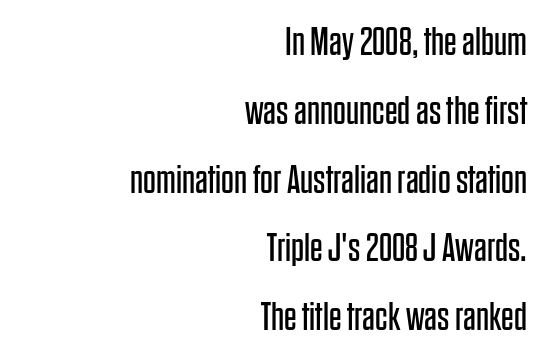
{"serif": "no", "italic": "no", "bold": "no", "weight": "regular", "width": "condensed", "stroke_contrast": "low", "x_height": "large", "monospaced": "no", "underline": "no", "align": "right", "line_spacing_ratio": 1.72, "letter_spacing": "normal", "letter_spacing_em": 0.0, "glyph_px": 40}
